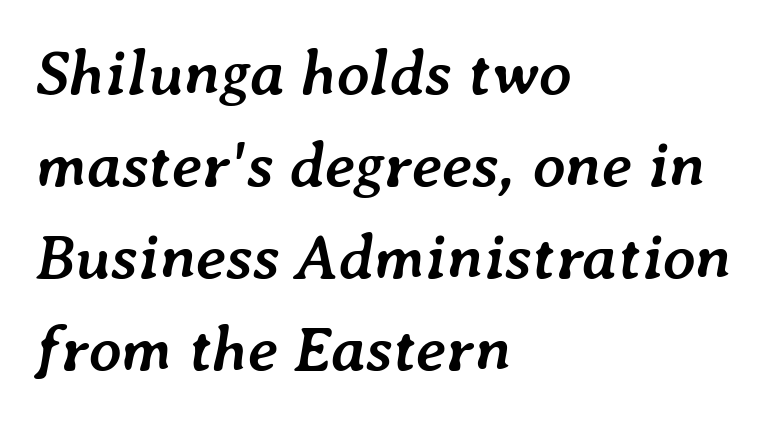
The image shows 64 px semibold type, italic (leaning right); set left-aligned, normal line spacing (1.44x), normal letter spacing, not underlined; low stroke contrast and a medium x-height.
